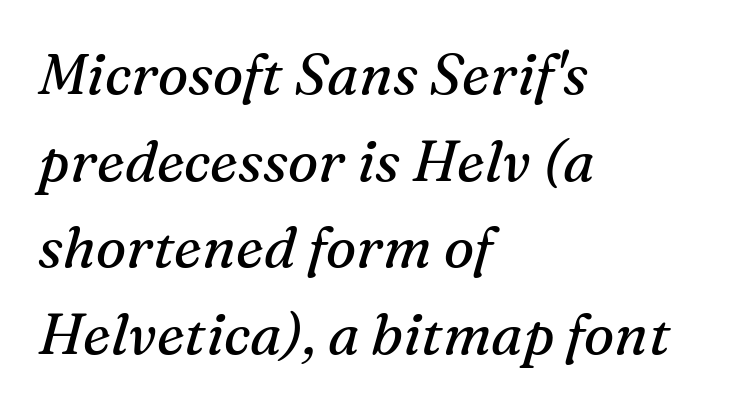
{"serif": "yes", "italic": "yes", "lean": "right", "slant_degrees": 16, "bold": "no", "weight": "regular", "width": "normal", "stroke_contrast": "medium", "x_height": "medium", "monospaced": "no", "underline": "no", "align": "left", "line_spacing": "normal", "line_spacing_ratio": 1.52, "letter_spacing": "normal", "letter_spacing_em": 0.0, "glyph_px": 57}
